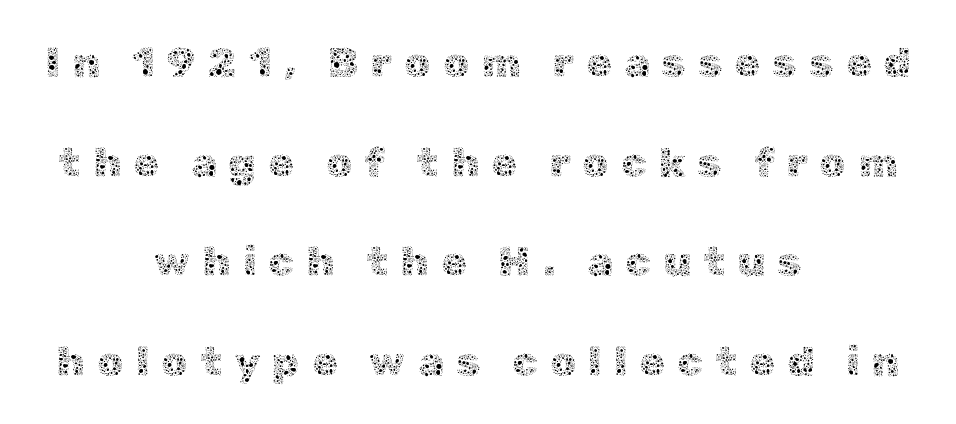
A great deal of white space separates one row of letters from the next. Vertical strokes here are truly vertical. Honestly, the letter spacing is so wide it's the main thing you notice. Horizontally, the lines are justified to the midpoint only.
